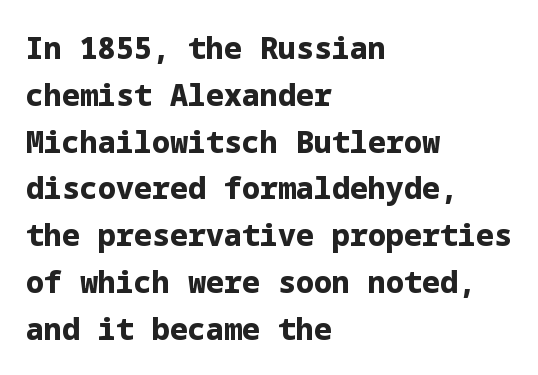
Tall strokes in this sample are plumb rather than angled. The text block is weighted toward the left margin, trailing off unevenly rightward. The face used here has the dense, thick strokes of a bold. Descenders hang freely into open space.
